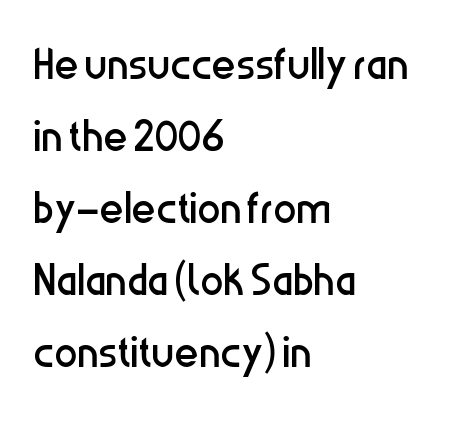
The image shows 58 px regular-weight, condensed sans-serif type, upright; set left-aligned, line spacing 1.24x, normal letter spacing, not underlined; low stroke contrast and a medium x-height.
